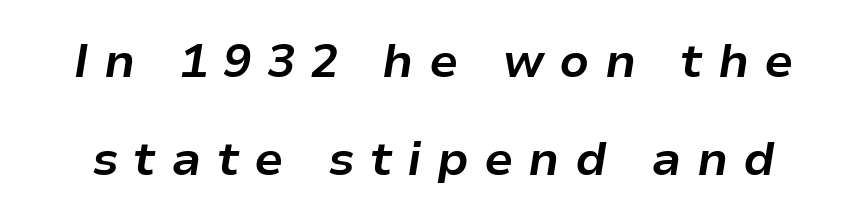
The image shows 47 px bold type, italic (leaning right); set loose line spacing (2.09x), unusually wide letter spacing (+0.32 em), not underlined; low stroke contrast and a medium x-height.
